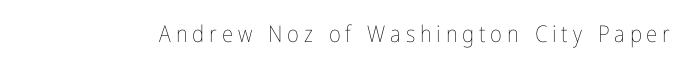
Q: Is the text bold? A: No.
Q: Is the text italic (slanted)? A: No, it is upright.
Q: Is the text underlined? A: No.
Q: Is the spacing between letters normal or unusually wide? A: Unusually wide.
